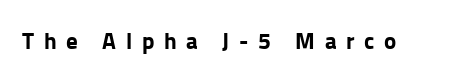
The image shows 23 px bold type, upright; set unusually wide letter spacing (+0.42 em), not underlined.
